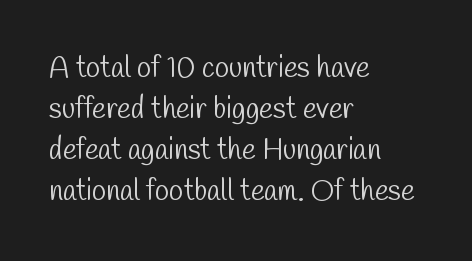
The image shows 29 px light, condensed sans-serif type; set left-aligned, normal line spacing (1.41x), normal letter spacing, not underlined; low stroke contrast and a medium x-height.
